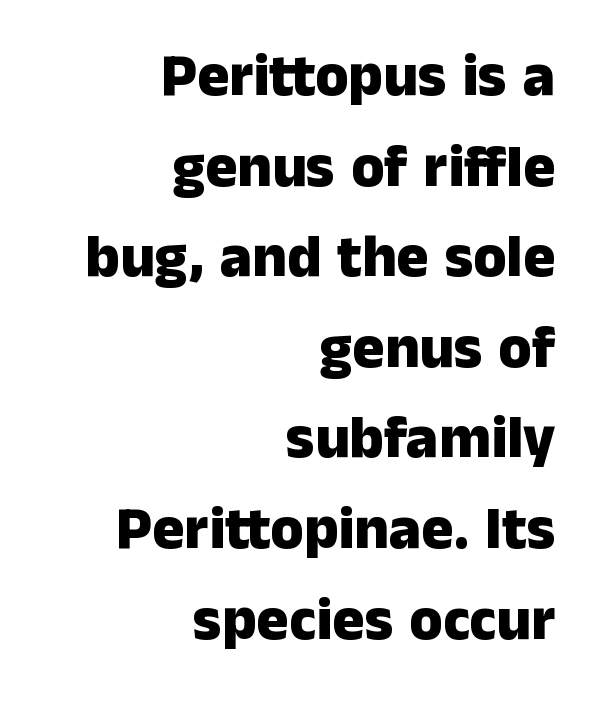
The image shows 60 px heavy sans-serif type, upright; set right-aligned, normal line spacing (1.51x), normal letter spacing, not underlined; low stroke contrast and a medium x-height.
